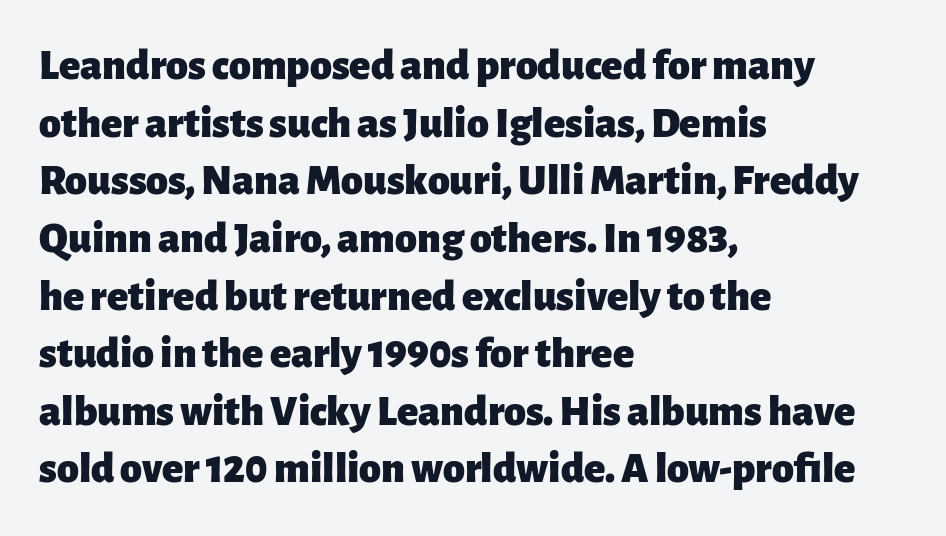
Descenders are the only things crossing below the line. The lettering stays uniformly vertical, giving the passage a roman look. Compared with typical paragraphs, the rows here are spaced about the same. Each letter keeps its own natural width here, so spacing adapts to shape.
